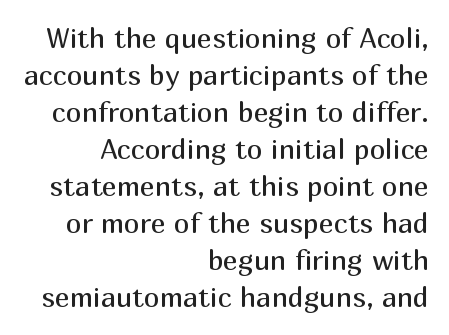
The image shows 28 px regular-weight sans-serif type, upright; set right-aligned, normal line spacing (1.32x), normal letter spacing, not underlined; medium stroke contrast and a medium x-height.
